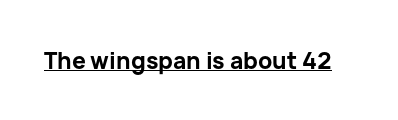
Q: Is the text bold? A: Yes.
Q: Is the text italic (slanted)? A: No, it is upright.
Q: Is the text underlined? A: Yes.
Q: Is the spacing between letters normal or unusually wide? A: Normal.
